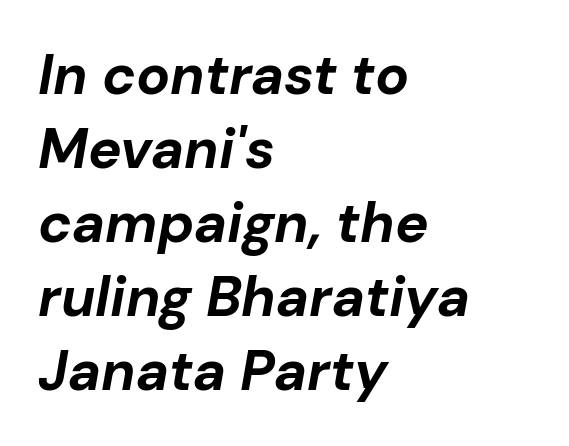
Looks like regular typesetting: each glyph gets only the width it needs. Does the lettering tilt? It does — this is italic. As a designer I'd log this as weight 700, bold. The face used here is rendered with its standard letterfit. Whoever set this chose a conventional vertical rhythm.
